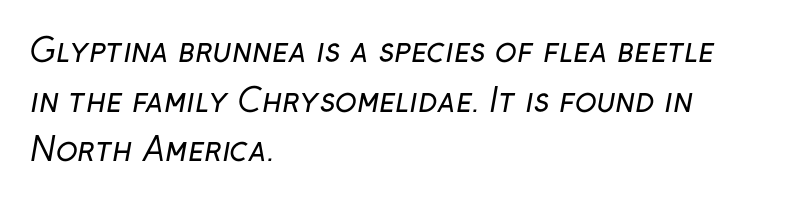
Q: Is the text bold? A: No.
Q: Is the typeface a serif or a sans-serif typeface? A: Sans-serif.
Q: Is the text underlined? A: No.
Q: How is the paragraph aligned? A: Left-aligned.
Q: Is the spacing between letters normal or unusually wide? A: Normal.
Q: Is the spacing between lines tight, normal or loose? A: Normal.
Q: Width (condensed, normal, or wide)? A: Normal.
Q: Stroke contrast? A: Low.
Q: x-height? A: Medium.
Q: Monospaced? A: No.
